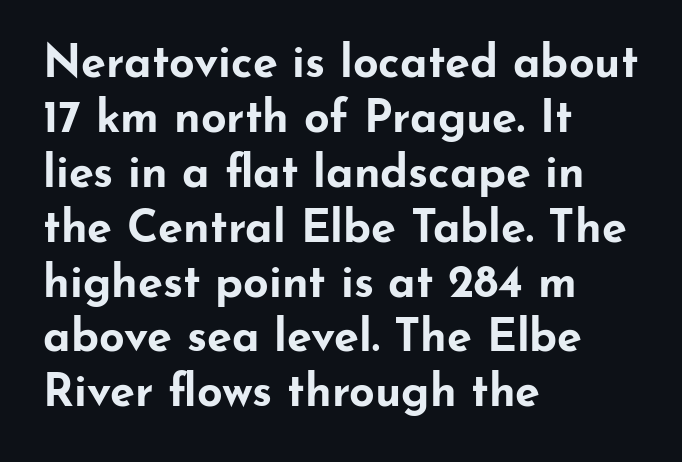
Q: Is the text bold? A: Yes.
Q: Is the text italic (slanted)? A: No, it is upright.
Q: Is the typeface a serif or a sans-serif typeface? A: Sans-serif.
Q: Is the text underlined? A: No.
Q: How is the paragraph aligned? A: Left-aligned.
Q: Is the spacing between letters normal or unusually wide? A: Normal.
Q: Width (condensed, normal, or wide)? A: Wide.
Q: Stroke contrast? A: Low.
Q: x-height? A: Small.
Q: Monospaced? A: No.
